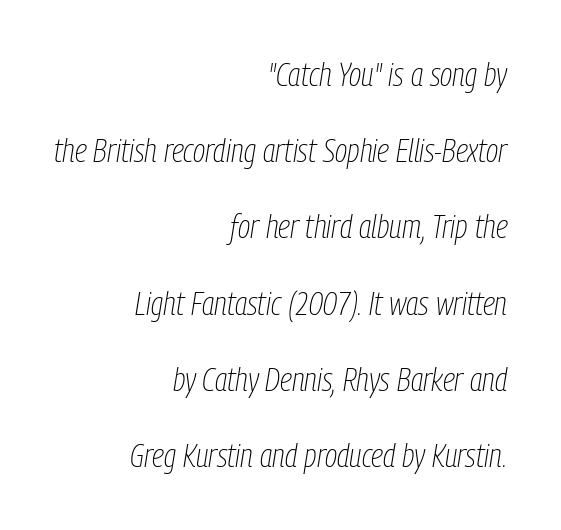
The gaps between neighbouring characters are ordinary and unremarkable. Decoration check: the copy has no underline. The face used here is proportionally spaced, like ordinary book or web type. Compared with a typical body face, this is equally light or lighter still.
